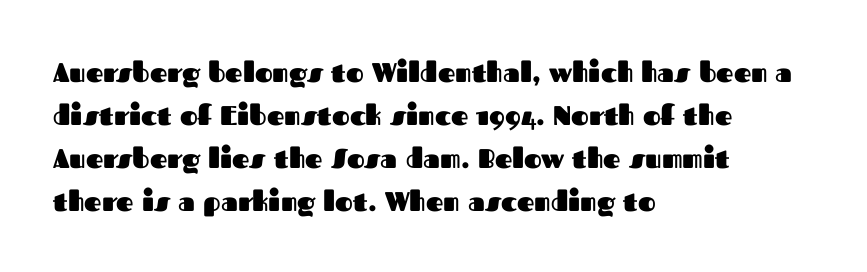
The image shows 27 px bold type, upright; set left-aligned, normal line spacing (1.59x), normal letter spacing, not underlined.
